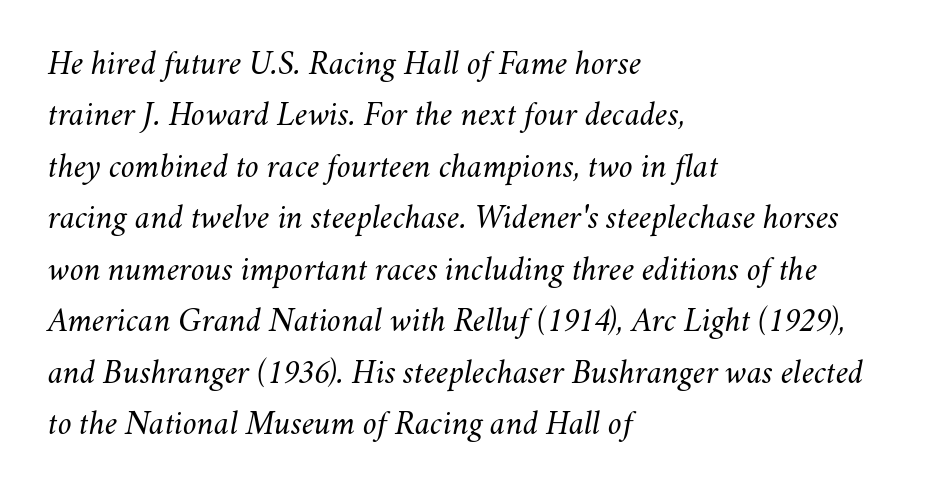
The image shows 35 px light type, italic (leaning right); set left-aligned, normal line spacing (1.47x), normal letter spacing, not underlined; medium stroke contrast and a small x-height.
